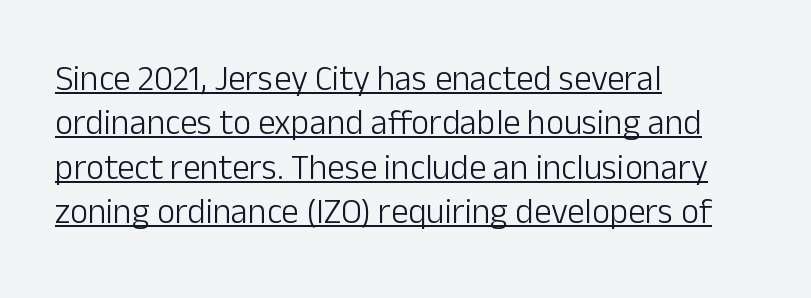
The image shows 35 px light sans-serif type, upright; set left-aligned, normal line spacing (1.27x), normal letter spacing, underlined; low stroke contrast and a medium x-height.
